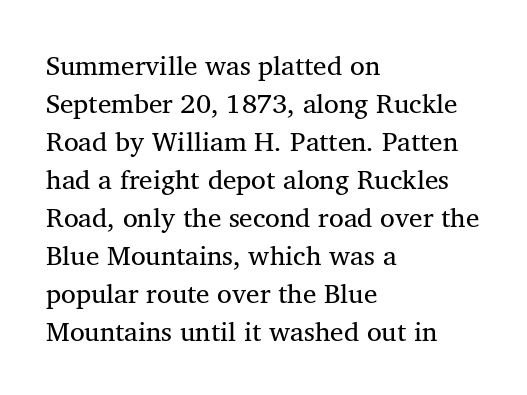
The designer left line spacing at the default. A classic flush-left, rag-right setting is used for this passage. The font sits on the lighter half of the weight spectrum, regular included. The letters stand straight up with perfectly vertical stems. No word sits above an underline.
